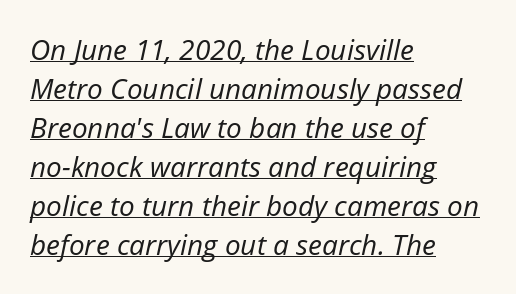
The image shows 28 px regular-weight type, italic (leaning right); set left-aligned, normal line spacing (1.39x), normal letter spacing, underlined; low stroke contrast and a medium x-height.
